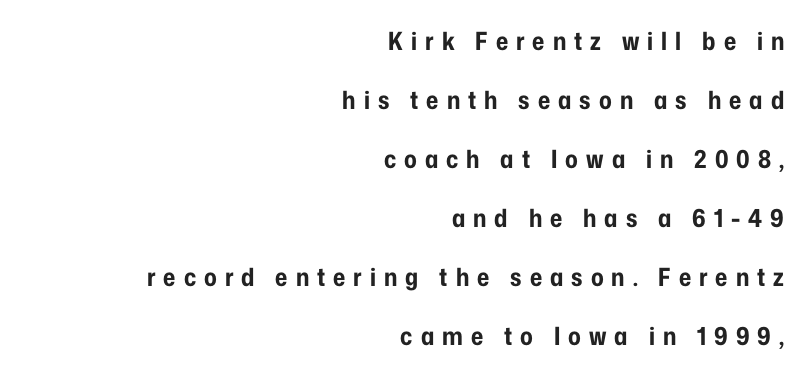
{"italic": "no", "bold": "yes", "underline": "no", "align": "right", "line_spacing": "loose", "line_spacing_ratio": 2.36, "letter_spacing": "wide", "letter_spacing_em": 0.32, "glyph_px": 25}
